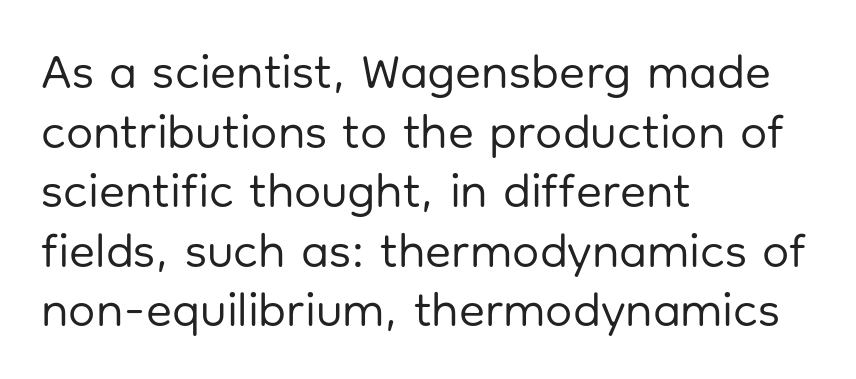
Q: Is the text bold? A: No.
Q: Is the text italic (slanted)? A: No, it is upright.
Q: Is the typeface a serif or a sans-serif typeface? A: Sans-serif.
Q: Is the text underlined? A: No.
Q: How is the paragraph aligned? A: Left-aligned.
Q: Is the spacing between letters normal or unusually wide? A: Normal.
Q: Width (condensed, normal, or wide)? A: Normal.
Q: Stroke contrast? A: Low.
Q: x-height? A: Medium.
Q: Monospaced? A: No.
